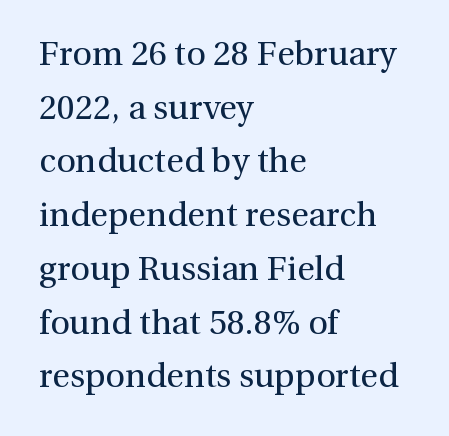
{"serif": "yes", "italic": "no", "bold": "no", "weight": "regular", "width": "normal", "x_height": "medium", "monospaced": "no", "underline": "no", "align": "left", "line_spacing": "normal", "line_spacing_ratio": 1.58, "letter_spacing": "normal", "letter_spacing_em": 0.0, "glyph_px": 34}
